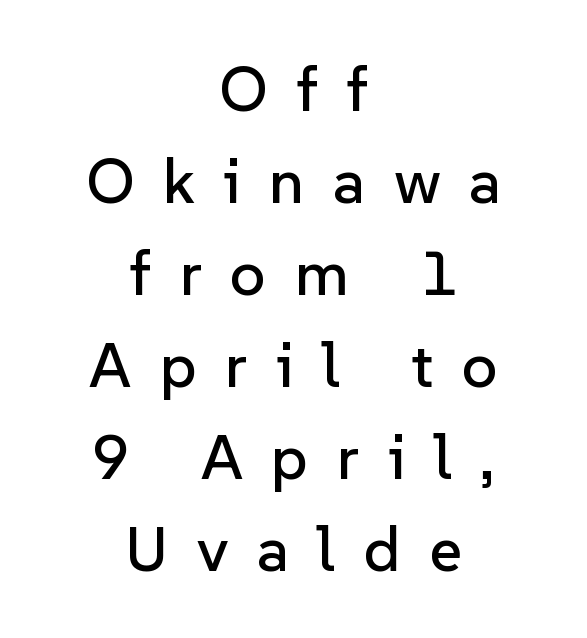
{"serif": "no", "italic": "no", "width": "normal", "stroke_contrast": "low", "x_height": "medium", "monospaced": "no", "underline": "no", "align": "center", "line_spacing": "normal", "line_spacing_ratio": 1.46, "letter_spacing": "wide", "letter_spacing_em": 0.45, "glyph_px": 63}
